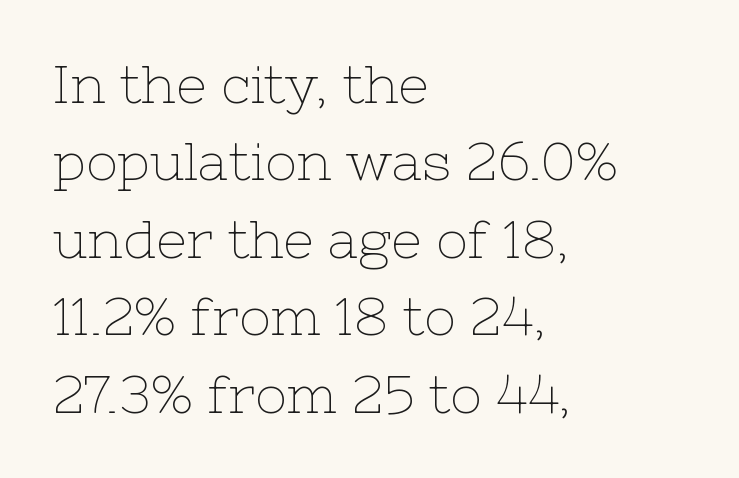
{"serif": "yes", "italic": "no", "bold": "no", "weight": "thin", "width": "normal", "stroke_contrast": "low", "x_height": "medium", "monospaced": "no", "underline": "no", "align": "left", "line_spacing": "normal", "line_spacing_ratio": 1.46, "letter_spacing": "normal", "letter_spacing_em": 0.0, "glyph_px": 53}
